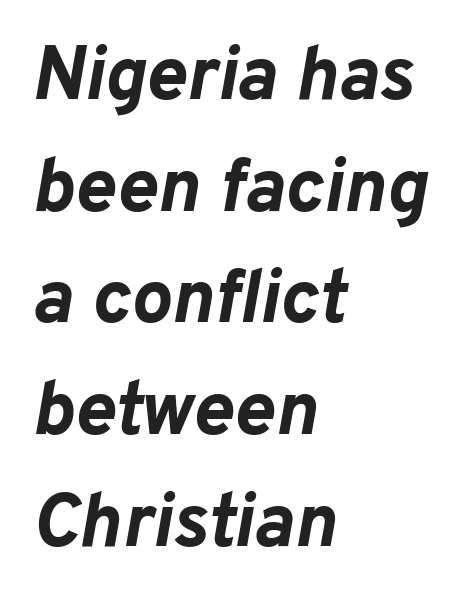
Q: Is the text bold? A: Yes.
Q: Is the text italic (slanted)? A: Yes, it leans right by about 10 degrees.
Q: Is the text underlined? A: No.
Q: How is the paragraph aligned? A: Left-aligned.
Q: Is the spacing between letters normal or unusually wide? A: Normal.
Q: Is the spacing between lines tight, normal or loose? A: Normal.
Q: Width (condensed, normal, or wide)? A: Normal.
Q: Stroke contrast? A: Low.
Q: x-height? A: Medium.
Q: Monospaced? A: No.
